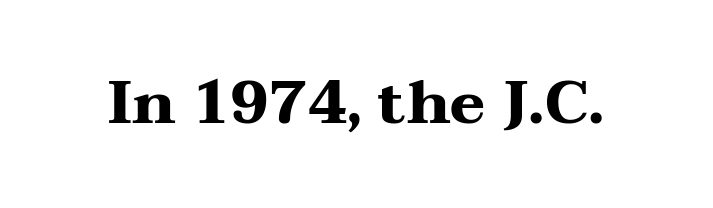
Q: Is the text bold? A: Yes.
Q: Is the text italic (slanted)? A: No, it is upright.
Q: Is the typeface a serif or a sans-serif typeface? A: Serif.
Q: Is the text underlined? A: No.
Q: Is the spacing between letters normal or unusually wide? A: Normal.
Q: Width (condensed, normal, or wide)? A: Wide.
Q: Stroke contrast? A: Medium.
Q: x-height? A: Medium.
Q: Monospaced? A: No.
